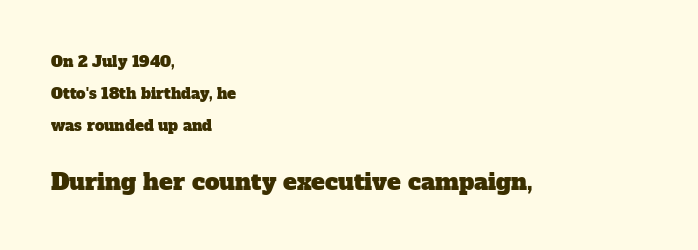
{"underline": "no", "align": "left", "line_spacing": "loose", "line_spacing_ratio": 2.15, "letter_spacing": "normal", "letter_spacing_em": 0.0, "larger_block": "second", "size_ratio": 1.53, "glyph_px": 23}
